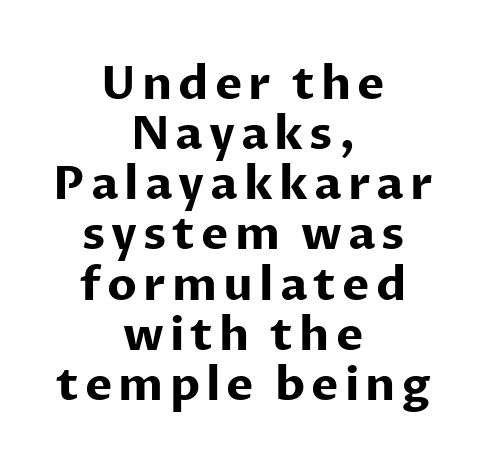
These lines are composed in type without serifs. A typesetter would mark this as roman, not italic. Has an underline been added? It has not. The letters advance in unequal steps, a hallmark of proportional type.
